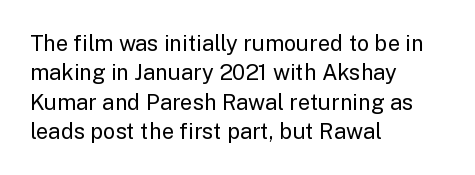
The image shows 22 px text type, upright; set left-aligned, normal line spacing (1.34x), normal letter spacing, not underlined.
